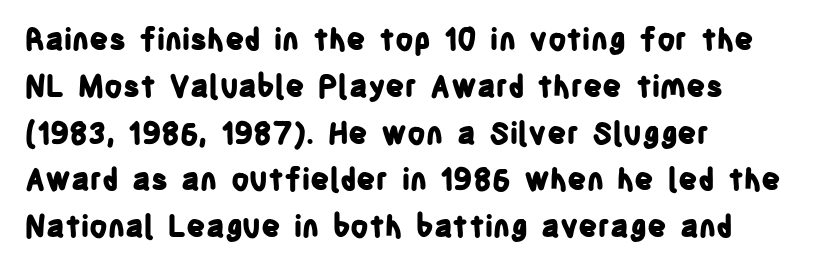
The image shows 30 px bold, condensed sans-serif type, upright; set left-aligned, normal line spacing (1.56x), normal letter spacing, not underlined; low stroke contrast and a large x-height.
